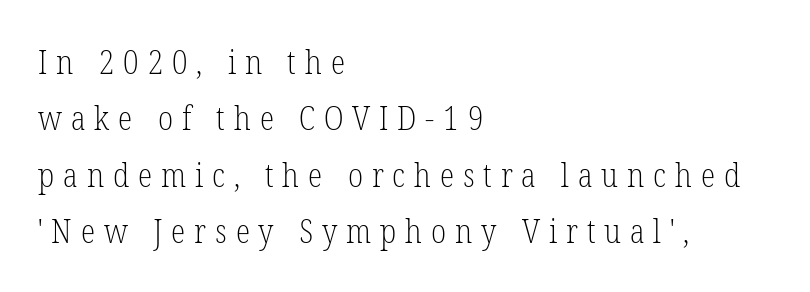
The image shows 33 px light, condensed serif type, upright; set left-aligned, line spacing 1.71x, unusually wide letter spacing (+0.27 em), not underlined; low stroke contrast and a medium x-height.
